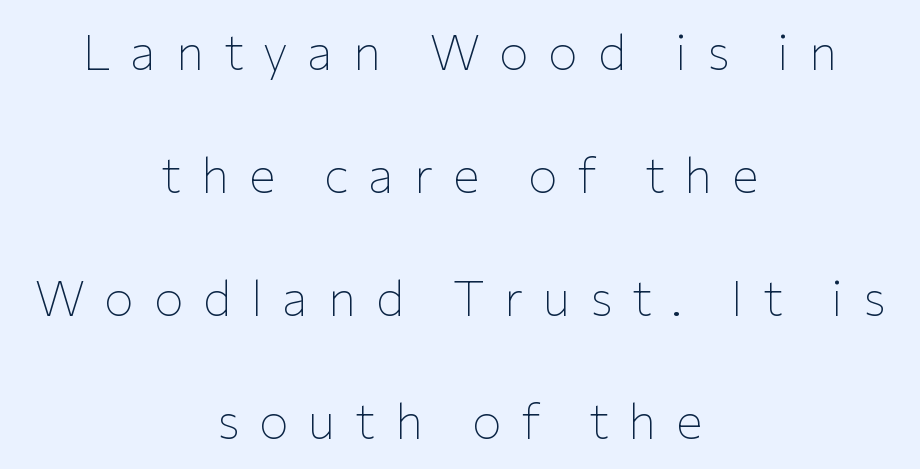
Q: Is the text bold? A: No.
Q: Is the text italic (slanted)? A: No, it is upright.
Q: Is the typeface a serif or a sans-serif typeface? A: Sans-serif.
Q: Is the text underlined? A: No.
Q: How is the paragraph aligned? A: Centered.
Q: Is the spacing between letters normal or unusually wide? A: Unusually wide.
Q: Is the spacing between lines tight, normal or loose? A: Loose.
Q: Width (condensed, normal, or wide)? A: Normal.
Q: Stroke contrast? A: Low.
Q: x-height? A: Medium.
Q: Monospaced? A: No.
